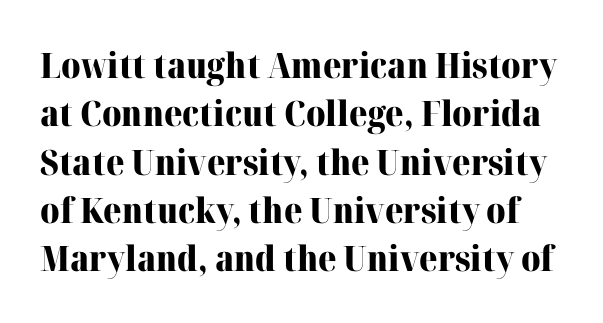
The image shows 35 px heavy serif type, upright; set normal line spacing (1.38x), normal letter spacing, not underlined; high stroke contrast and a medium x-height.
